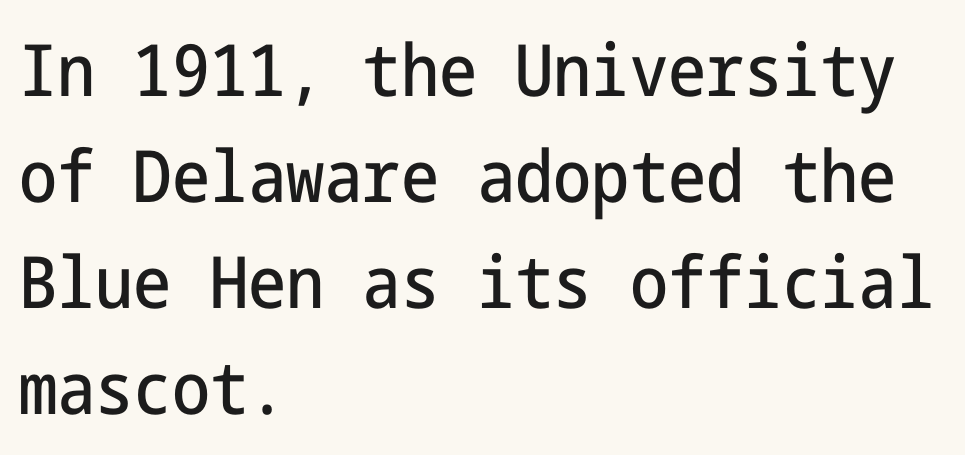
The characters display no serif detailing; their extremities are plain. All the whitespace from short lines collects on the right. The typography opts for an upright posture over an oblique one. Decoration check: the copy has no underline. Interline gaps are of average width in this sample. The horizontal fit of the characters is conventional and even.
